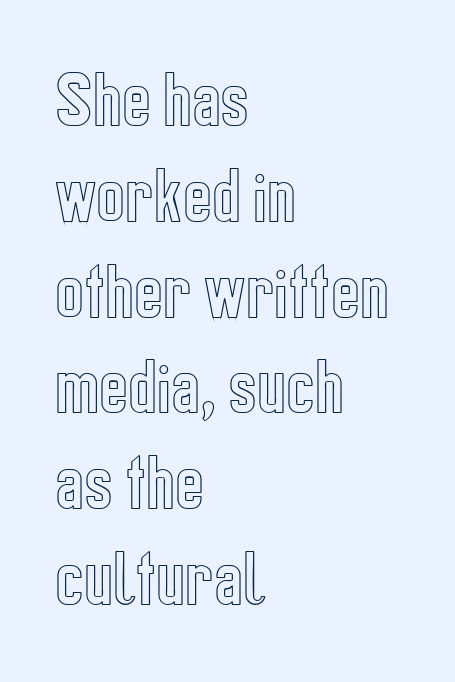
The image shows 61 px condensed type, upright; set left-aligned, normal line spacing (1.57x), normal letter spacing, not underlined; a medium x-height.
